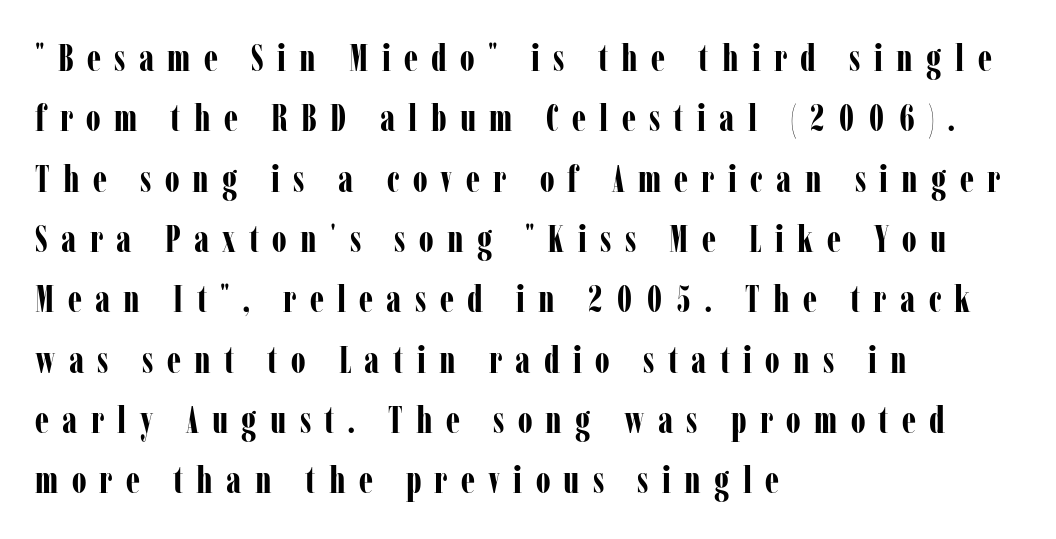
{"serif": "yes", "italic": "no", "bold": "yes", "weight": "bold", "width": "condensed", "stroke_contrast": "low", "x_height": "medium", "monospaced": "no", "underline": "no", "align": "left", "line_spacing": "normal", "line_spacing_ratio": 1.63, "letter_spacing": "wide", "letter_spacing_em": 0.36, "glyph_px": 37}
